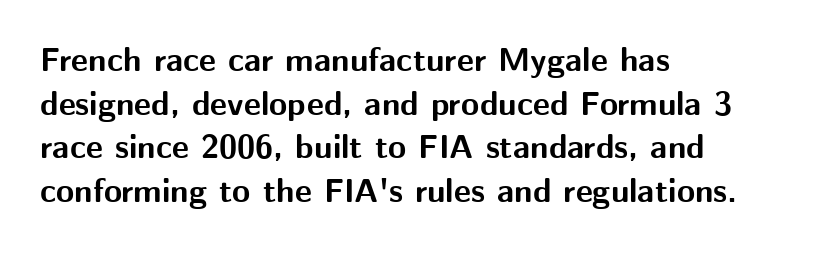
The image shows 33 px bold sans-serif type, upright; set left-aligned, normal line spacing (1.32x), normal letter spacing, not underlined; medium stroke contrast and a medium x-height.
